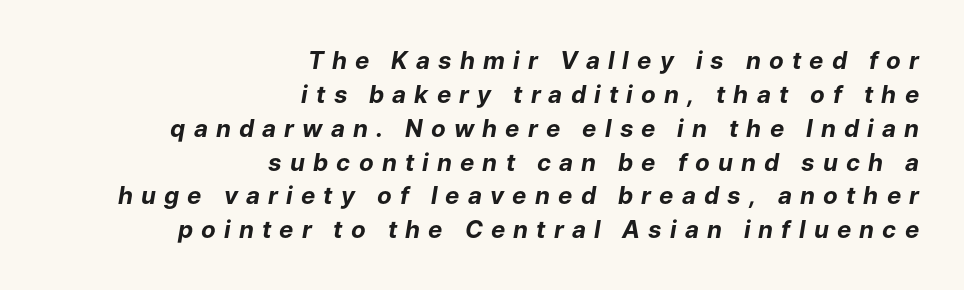
{"italic": "yes", "lean": "right", "slant_degrees": 9, "bold": "yes", "underline": "no", "align": "right", "line_spacing": "normal", "line_spacing_ratio": 1.41, "letter_spacing": "wide", "letter_spacing_em": 0.34, "glyph_px": 24}
